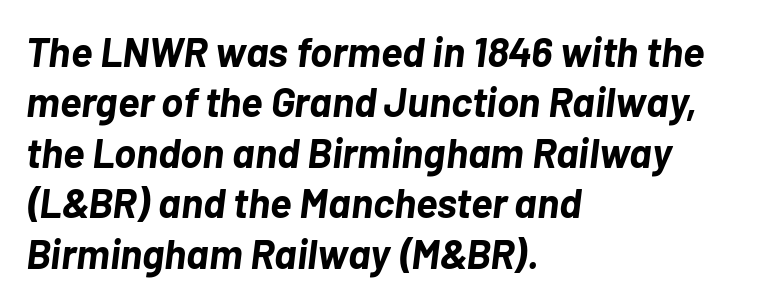
The image shows 41 px bold type, italic (leaning right); set left-aligned, line spacing 1.23x, normal letter spacing, not underlined; low stroke contrast and a medium x-height.
